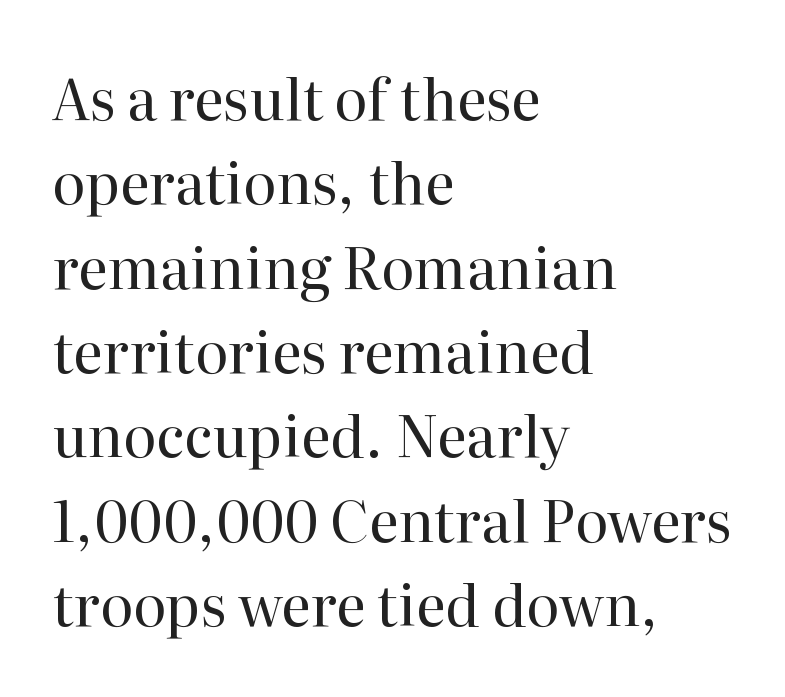
This sample has the flowing, uneven cadence of proportional lettering. The typesetter chose a ragged-right arrangement here. Bare-footed words on every line. Tall strokes in this sample are plumb rather than angled. A serif font was chosen for this passage.
